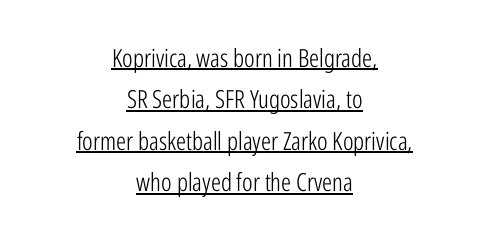
The paragraph has two soft edges and a firm central axis. What decoration does the sample have? An underline. Leading matches the norm, producing a regular column. Between one letter and the next there's only the usual sliver of space. The specimen reads as upright at a glance.
